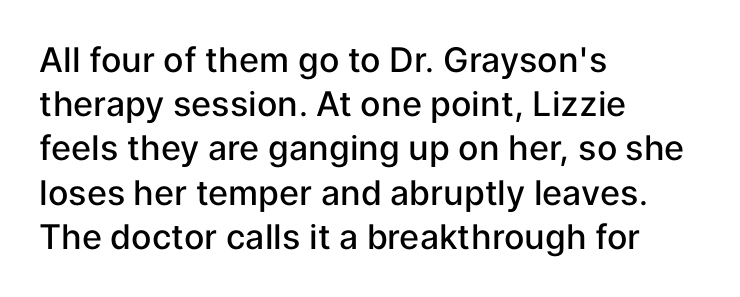
Q: Is the text bold? A: Semi-bold.
Q: Is the text italic (slanted)? A: No, it is upright.
Q: Is the typeface a serif or a sans-serif typeface? A: Sans-serif.
Q: Is the text underlined? A: No.
Q: How is the paragraph aligned? A: Left-aligned.
Q: Is the spacing between letters normal or unusually wide? A: Normal.
Q: Is the spacing between lines tight, normal or loose? A: Normal.
Q: Width (condensed, normal, or wide)? A: Normal.
Q: Stroke contrast? A: Low.
Q: x-height? A: Medium.
Q: Monospaced? A: No.
